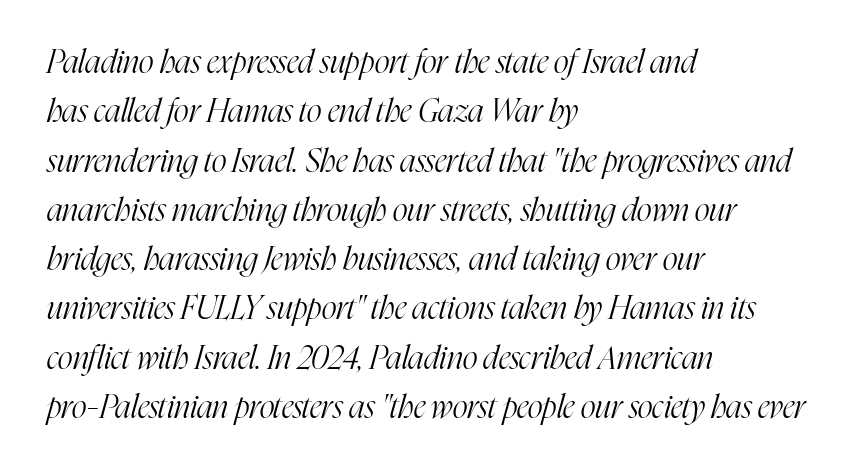
Underline: absent. The glyphs look as if they've been sheared to an angle. The lines sit at an ordinary, default distance from one another. Stroke thickness stays within the range of a standard reading face or lighter.
